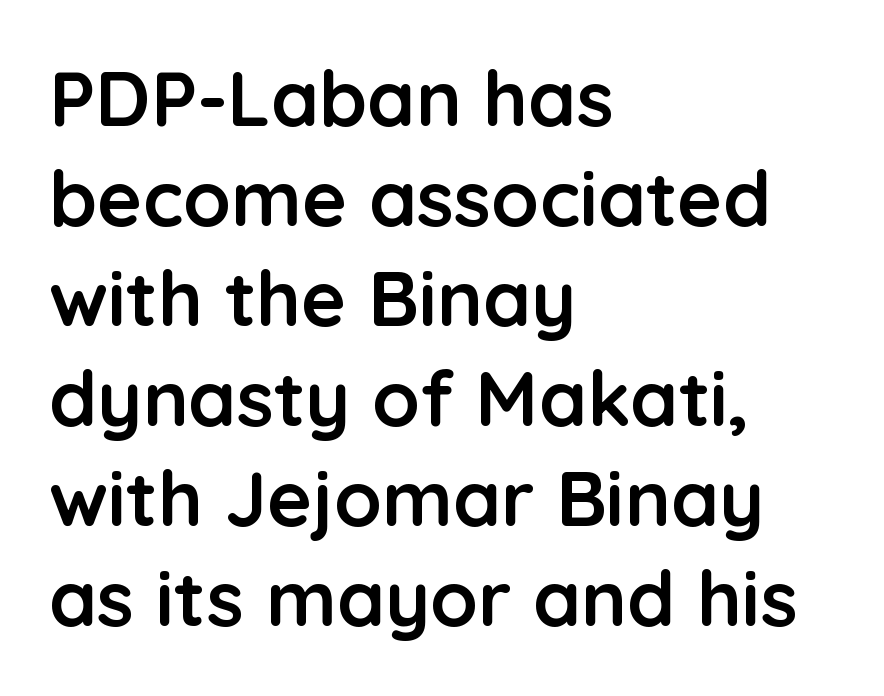
The passage shown has conventional tracking throughout. Honestly, the row spacing looks completely unremarkable. The specimen omits any rule beneath the text block's lines. This is heavy type, rendered in bold.
